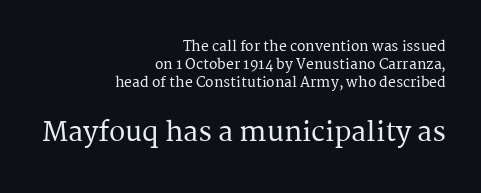
{"italic": "no", "underline": "no", "align": "right", "line_spacing": "normal", "line_spacing_ratio": 1.28, "letter_spacing": "normal", "letter_spacing_em": 0.0, "larger_block": "second", "size_ratio": 1.93, "glyph_px": 27}
